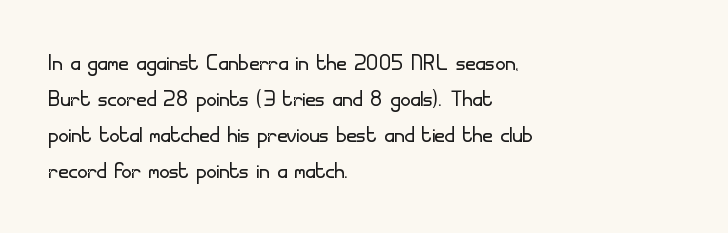
{"serif": "no", "italic": "no", "bold": "no", "weight": "light", "width": "normal", "stroke_contrast": "low", "x_height": "small", "monospaced": "no", "underline": "no", "align": "left", "line_spacing": "normal", "line_spacing_ratio": 1.29, "letter_spacing": "normal", "letter_spacing_em": 0.0, "glyph_px": 28}
